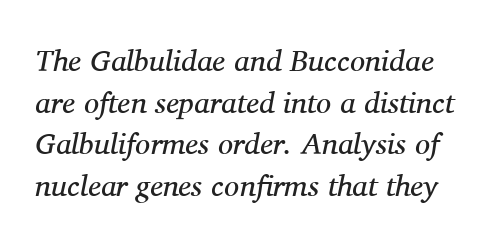
The space between consecutive lines is moderate. Underline: absent. A light-to-regular cut is what we see here. The text was rendered using a seriffed face with decorative stroke endings. Character widths vary here, with narrow letters taking less room than wide ones.
